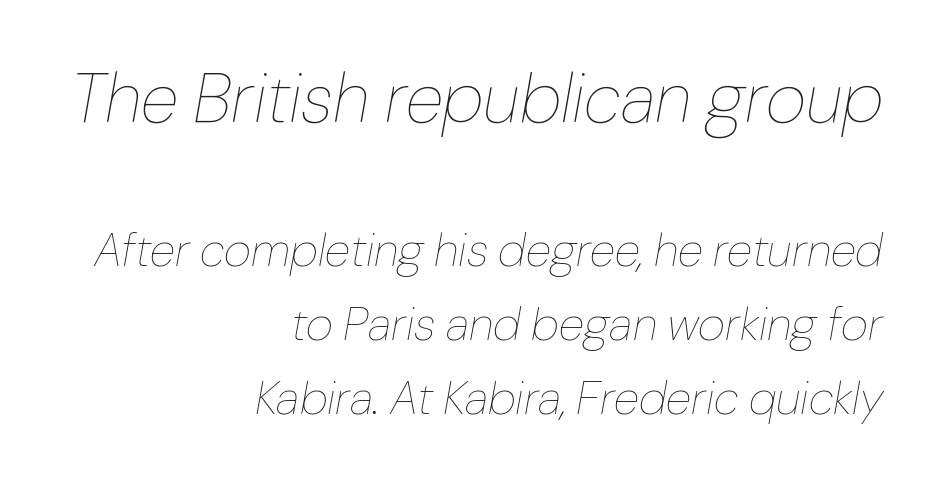
{"italic": "yes", "lean": "right", "slant_degrees": 10, "bold": "no", "weight": "thin", "width": "normal", "stroke_contrast": "low", "x_height": "medium", "monospaced": "no", "underline": "no", "align": "right", "line_spacing": "normal", "line_spacing_ratio": 1.58, "letter_spacing": "normal", "letter_spacing_em": 0.0, "larger_block": "first", "size_ratio": 1.49, "glyph_px": 70}
